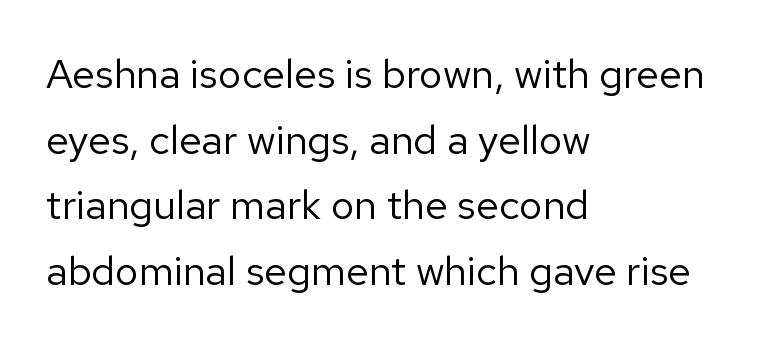
The image shows 41 px regular-weight sans-serif type, upright; set left-aligned, normal line spacing (1.6x), normal letter spacing, not underlined; low stroke contrast and a medium x-height.
